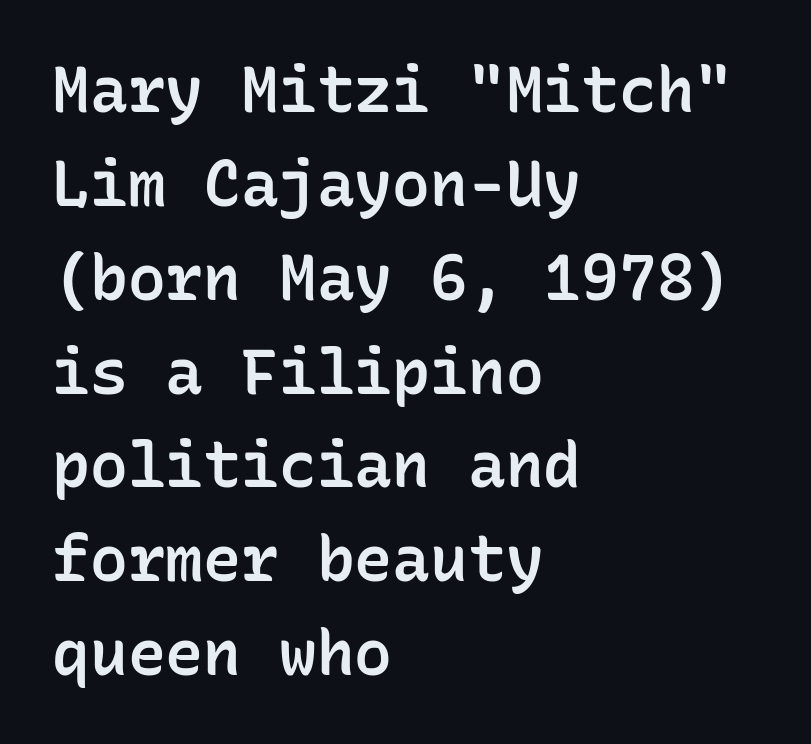
The image shows 63 px semibold sans-serif type, upright, monospaced; set left-aligned, normal line spacing (1.49x), normal letter spacing, not underlined; low stroke contrast and a medium x-height.
